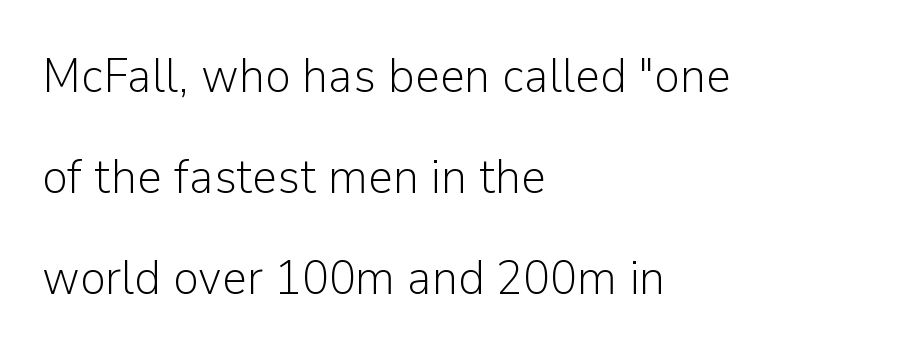
{"serif": "no", "italic": "no", "bold": "no", "weight": "light", "width": "normal", "stroke_contrast": "low", "x_height": "medium", "monospaced": "no", "underline": "no", "align": "left", "line_spacing": "loose", "line_spacing_ratio": 2.06, "letter_spacing": "normal", "letter_spacing_em": 0.0, "glyph_px": 49}
